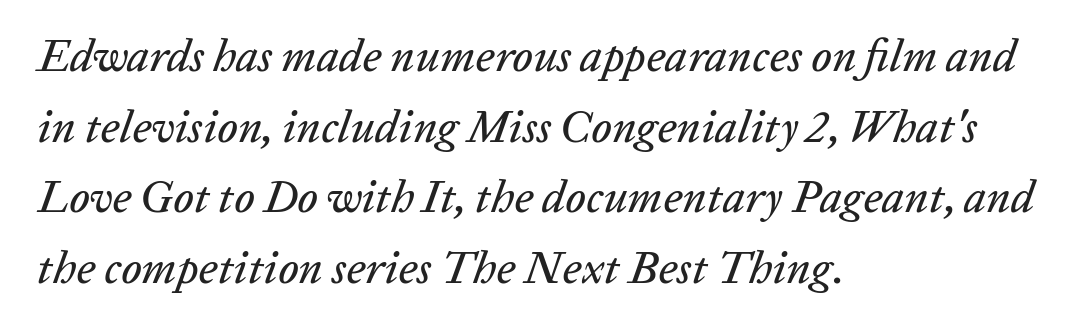
The passage shown has conventional tracking throughout. The words here are not underlined. Caption: multi-line text, flush left, ragged right. The designer left line spacing at the default.
